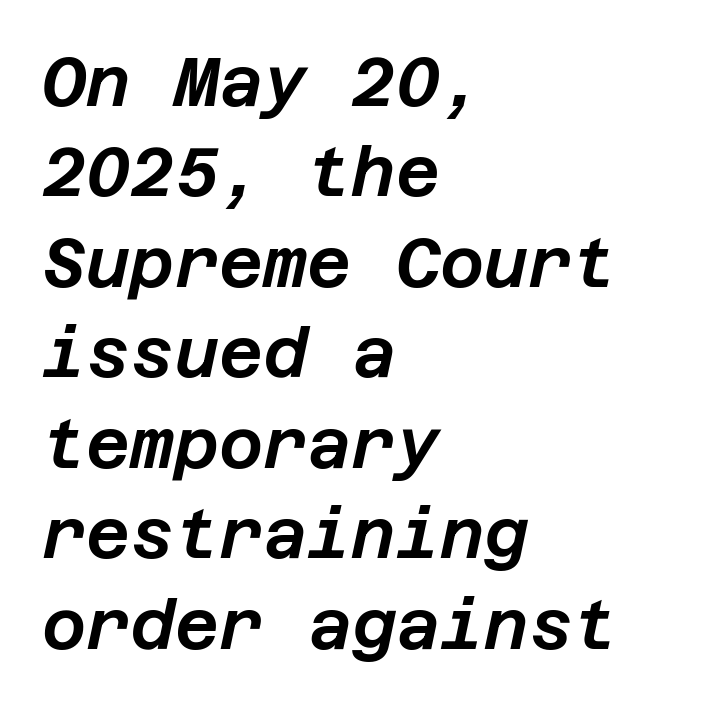
The space directly below the letters is spotless. Compared with a centered layout, this one pins lines to the left instead. Successive baselines arrive at the customary interval. Spacing between characters is what you'd get straight out of the box.
